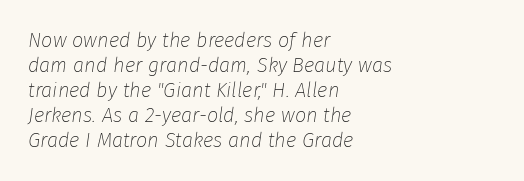
Q: Is the text bold? A: No.
Q: Is the text italic (slanted)? A: Yes, it leans right by about 8 degrees.
Q: Is the text underlined? A: No.
Q: How is the paragraph aligned? A: Left-aligned.
Q: Is the spacing between letters normal or unusually wide? A: Normal.
Q: Is the spacing between lines tight, normal or loose? A: Normal.
